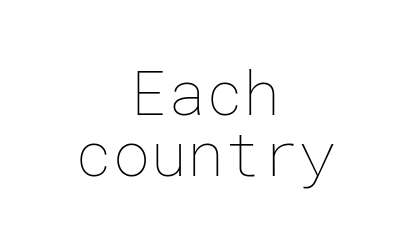
Q: Is the text bold? A: No.
Q: Is the text italic (slanted)? A: No, it is upright.
Q: Is the text underlined? A: No.
Q: How is the paragraph aligned? A: Centered.
Q: Is the spacing between letters normal or unusually wide? A: Normal.
Q: Is the spacing between lines tight, normal or loose? A: Tight.
Q: Width (condensed, normal, or wide)? A: Normal.
Q: Stroke contrast? A: Low.
Q: x-height? A: Medium.
